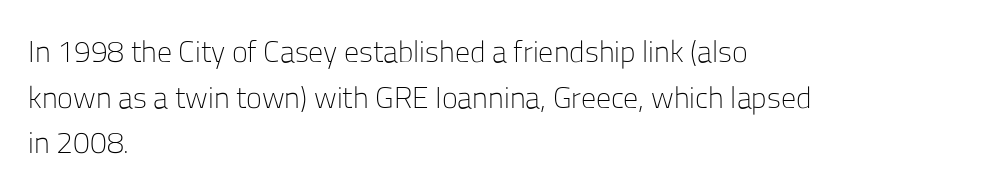
{"serif": "no", "italic": "no", "bold": "no", "weight": "light", "width": "normal", "stroke_contrast": "low", "x_height": "medium", "monospaced": "no", "underline": "no", "align": "left", "line_spacing": "normal", "line_spacing_ratio": 1.52, "letter_spacing": "normal", "letter_spacing_em": 0.0, "glyph_px": 30}
